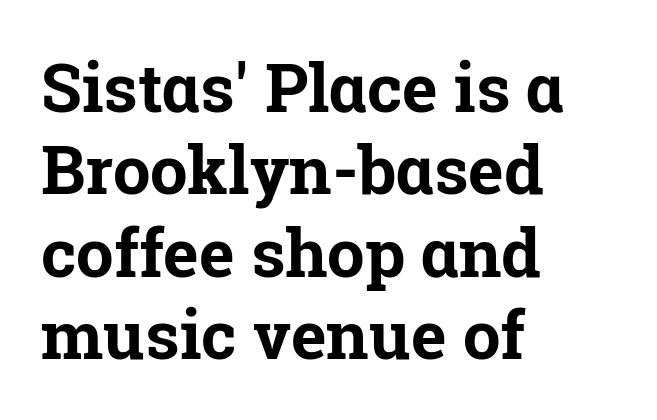
{"serif": "yes", "italic": "no", "bold": "yes", "weight": "bold", "width": "normal", "stroke_contrast": "low", "x_height": "medium", "monospaced": "no", "underline": "no", "align": "left", "line_spacing_ratio": 1.23, "letter_spacing": "normal", "letter_spacing_em": 0.0, "glyph_px": 67}
